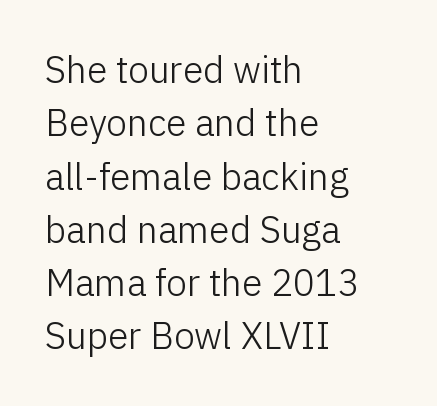
{"serif": "no", "italic": "no", "bold": "no", "weight": "light", "width": "normal", "stroke_contrast": "low", "x_height": "medium", "monospaced": "no", "underline": "no", "align": "left", "line_spacing": "normal", "line_spacing_ratio": 1.44, "letter_spacing": "normal", "letter_spacing_em": 0.0, "glyph_px": 37}
